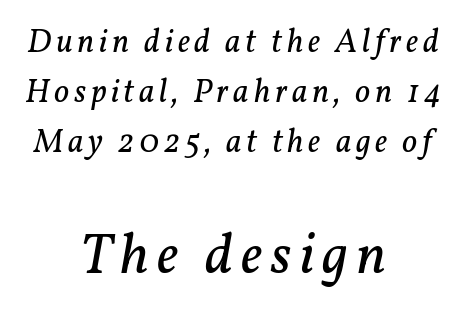
The image shows 58 px regular-weight serif type, italic (leaning right); set centered, normal line spacing (1.52x), not underlined; the second (bottom) block is 1.76x larger; low stroke contrast and a medium x-height.
